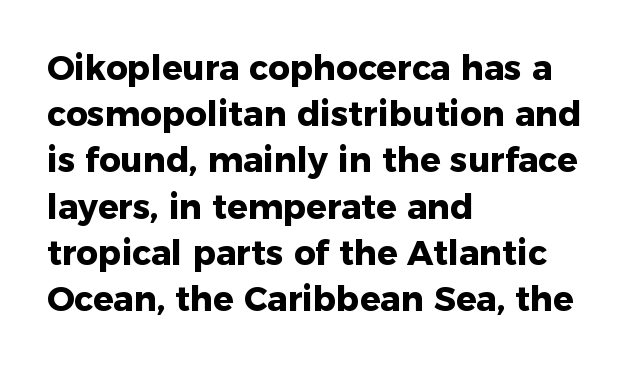
Each letter keeps its own natural width here, so spacing adapts to shape. Students, this is bold: see how much ink each stroke carries. The passage shown is typeset with a sans-serif family. The setting favours the left margin, as ordinary paragraphs usually do. Nope, not italic — everything's standing straight. The specimen omits any rule beneath the text block's lines.
